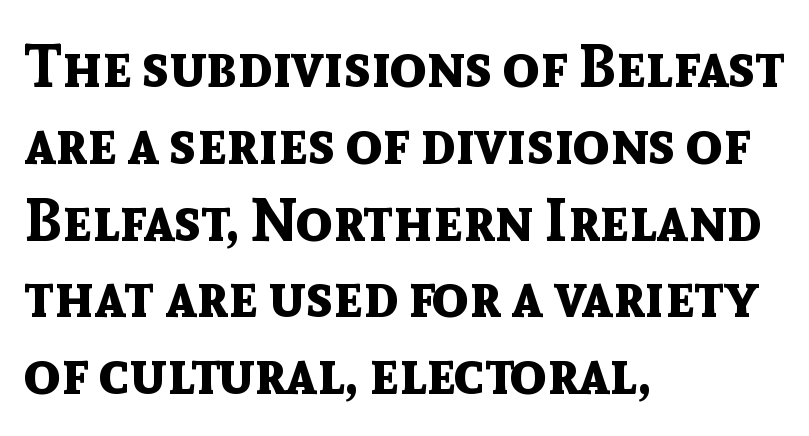
Q: Is the text bold? A: Yes.
Q: Is the text italic (slanted)? A: No, it is upright.
Q: Is the typeface a serif or a sans-serif typeface? A: Sans-serif.
Q: Is the text underlined? A: No.
Q: How is the paragraph aligned? A: Left-aligned.
Q: Is the spacing between letters normal or unusually wide? A: Normal.
Q: Is the spacing between lines tight, normal or loose? A: Normal.
Q: Width (condensed, normal, or wide)? A: Normal.
Q: x-height? A: Medium.
Q: Monospaced? A: No.
